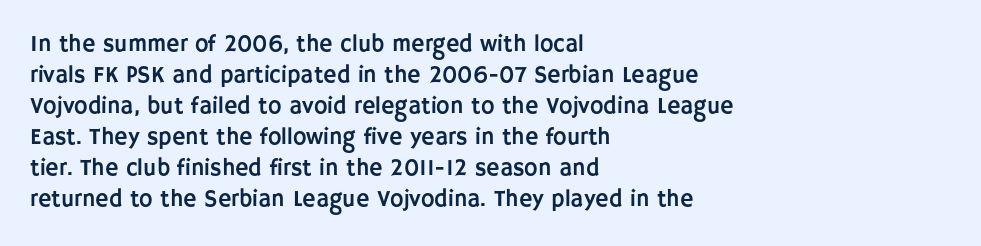
The image shows 23 px text type, upright; set left-aligned, normal line spacing (1.35x), normal letter spacing, not underlined.
